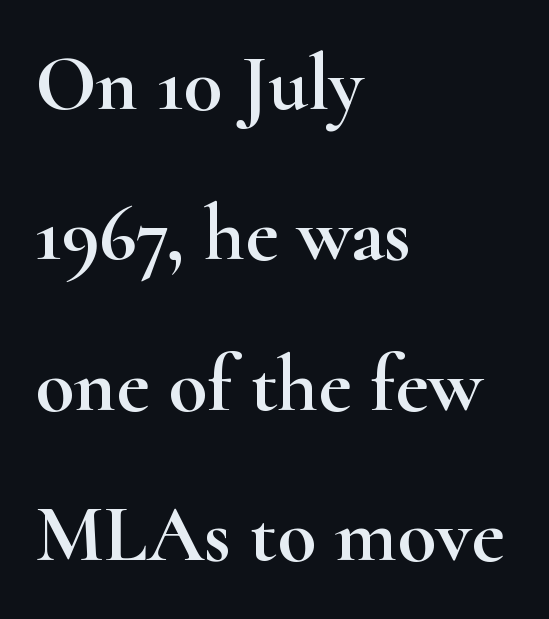
The image shows 80 px wide serif type, upright; set left-aligned, line spacing 1.88x, normal letter spacing, not underlined; high stroke contrast and a small x-height.
